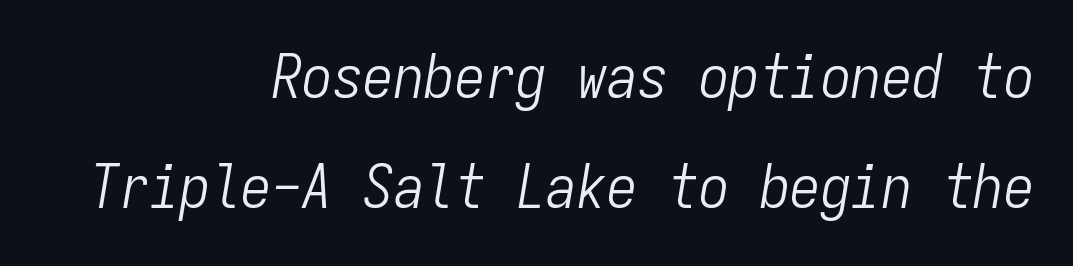
The tracking reads as untouched default to a designer's eye. Rule under the text: the space is simply empty. Ink coverage per letter is moderate at most. Here the designer chose a console-style face with uniform glyph widths.
